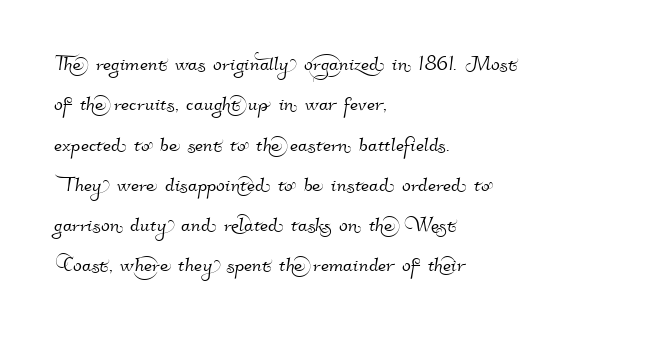
Q: Is the text underlined? A: No.
Q: How is the paragraph aligned? A: Left-aligned.
Q: Is the spacing between letters normal or unusually wide? A: Normal.
Q: Is the spacing between lines tight, normal or loose? A: Normal.
